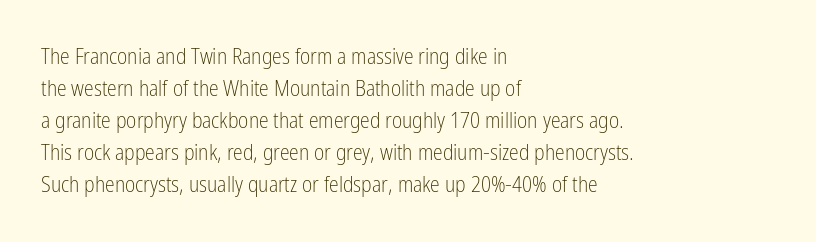
The image shows 22 px text type, upright; set left-aligned, normal line spacing (1.46x), normal letter spacing, not underlined.
